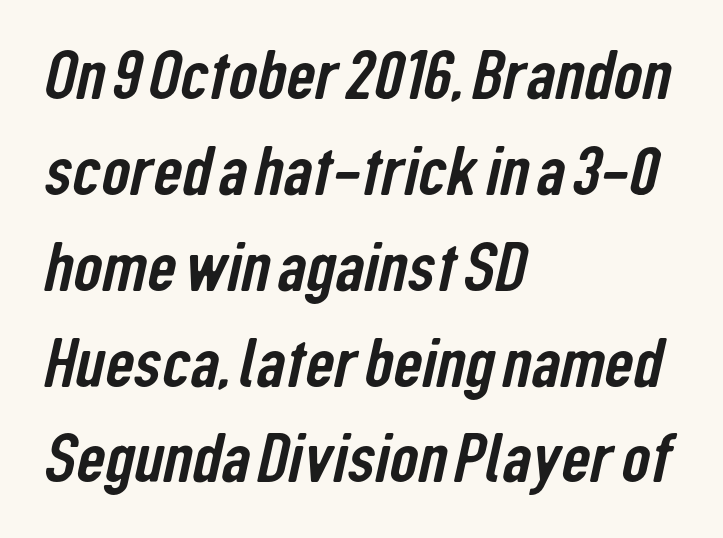
{"serif": "no", "width": "condensed", "stroke_contrast": "low", "x_height": "medium", "monospaced": "no", "underline": "no", "align": "left", "line_spacing": "normal", "line_spacing_ratio": 1.35, "letter_spacing": "normal", "letter_spacing_em": 0.0, "glyph_px": 71}
